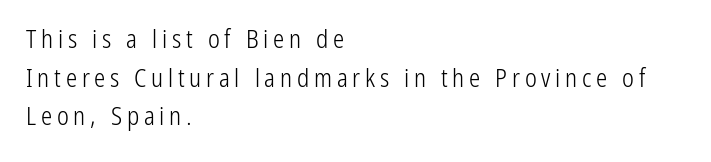
{"italic": "no", "bold": "no", "underline": "no", "align": "left", "line_spacing": "normal", "line_spacing_ratio": 1.55, "glyph_px": 25}
